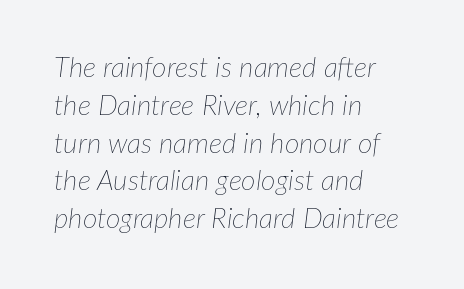
The image shows 28 px thin type, italic (leaning right); set left-aligned, normal line spacing (1.35x), normal letter spacing, not underlined; low stroke contrast and a medium x-height.
